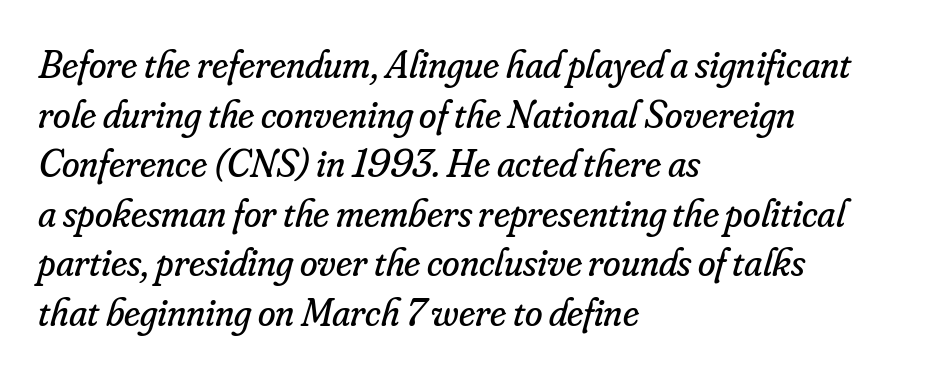
{"serif": "yes", "italic": "yes", "lean": "right", "slant_degrees": 16, "bold": "no", "weight": "regular", "width": "normal", "stroke_contrast": "low", "x_height": "small", "monospaced": "no", "underline": "no", "align": "left", "line_spacing_ratio": 1.24, "letter_spacing": "normal", "letter_spacing_em": 0.0, "glyph_px": 40}
